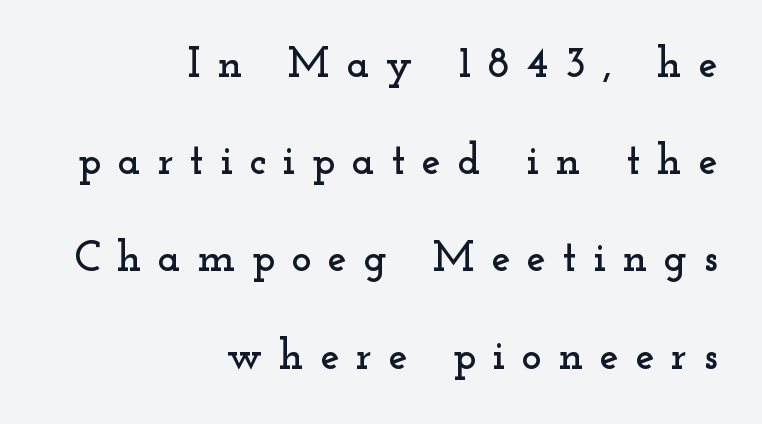
{"serif": "yes", "italic": "no", "width": "wide", "stroke_contrast": "low", "x_height": "small", "monospaced": "no", "underline": "no", "align": "right", "line_spacing": "loose", "line_spacing_ratio": 2.26, "letter_spacing": "wide", "letter_spacing_em": 0.38, "glyph_px": 43}
